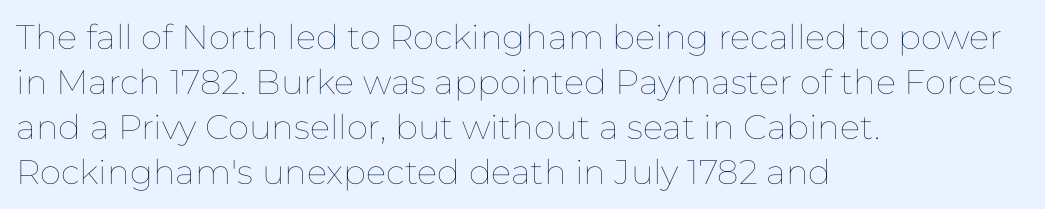
Heft: none added — not bold. Each letter keeps its own natural width here, so spacing adapts to shape. The space directly below the letters is spotless. What's the leading like? Ordinary, nothing unusual.
